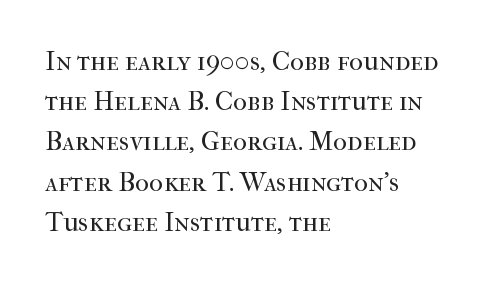
{"italic": "no", "bold": "no", "underline": "no", "align": "left", "line_spacing": "normal", "line_spacing_ratio": 1.49, "letter_spacing": "normal", "letter_spacing_em": 0.0, "glyph_px": 27}
